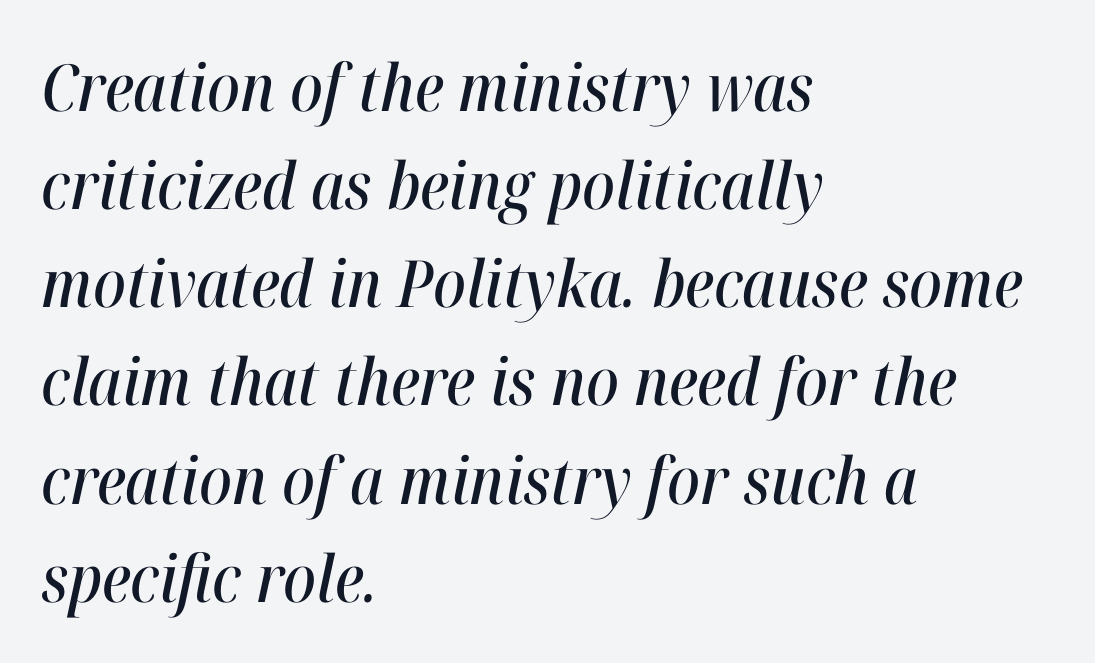
Q: Is the text italic (slanted)? A: Yes, it leans right by about 12 degrees.
Q: Is the text underlined? A: No.
Q: How is the paragraph aligned? A: Left-aligned.
Q: Is the spacing between letters normal or unusually wide? A: Normal.
Q: Is the spacing between lines tight, normal or loose? A: Normal.
Q: Width (condensed, normal, or wide)? A: Condensed.
Q: Stroke contrast? A: High.
Q: x-height? A: Medium.
Q: Monospaced? A: No.
